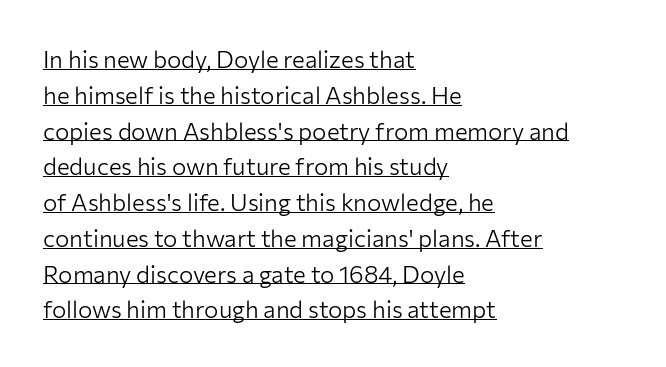
The image shows 24 px text type, upright; set left-aligned, normal line spacing (1.49x), normal letter spacing, underlined.
